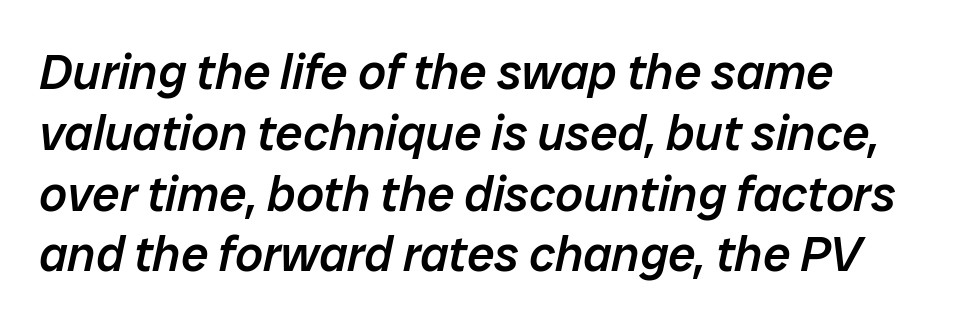
{"italic": "yes", "lean": "right", "slant_degrees": 12, "bold": "semi", "weight": "semibold", "width": "normal", "stroke_contrast": "low", "x_height": "medium", "monospaced": "no", "underline": "no", "line_spacing_ratio": 1.24, "letter_spacing": "normal", "letter_spacing_em": 0.0, "glyph_px": 49}
